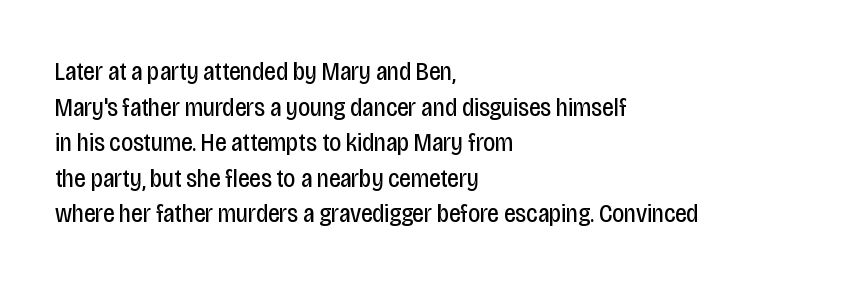
The image shows 26 px text type, upright; set left-aligned, normal line spacing (1.37x), normal letter spacing, not underlined.
